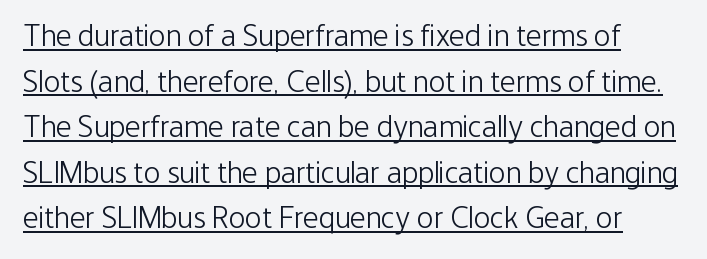
{"serif": "no", "italic": "no", "bold": "no", "weight": "light", "width": "condensed", "stroke_contrast": "low", "x_height": "medium", "monospaced": "no", "underline": "yes", "line_spacing": "normal", "line_spacing_ratio": 1.47, "letter_spacing": "normal", "letter_spacing_em": 0.0, "glyph_px": 31}
